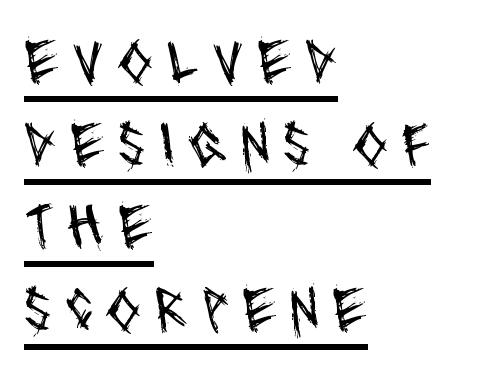
{"serif": "no", "bold": "no", "weight": "regular", "width": "condensed", "stroke_contrast": "medium", "x_height": "large", "monospaced": "no", "underline": "yes", "align": "left", "line_spacing": "normal", "line_spacing_ratio": 1.29, "letter_spacing": "wide", "letter_spacing_em": 0.2, "glyph_px": 64}
